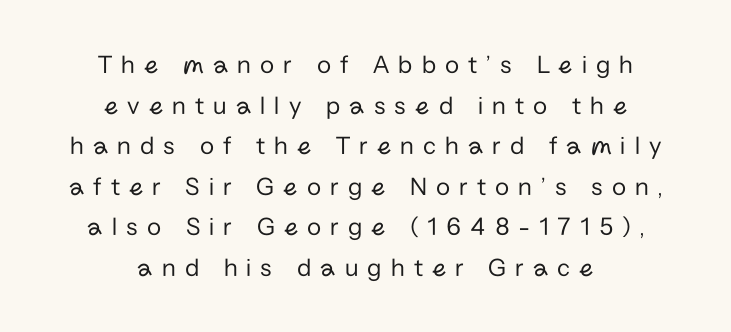
Q: Is the text bold? A: No.
Q: Is the text italic (slanted)? A: No, it is upright.
Q: Is the text underlined? A: No.
Q: How is the paragraph aligned? A: Centered.
Q: Is the spacing between letters normal or unusually wide? A: Unusually wide.
Q: Is the spacing between lines tight, normal or loose? A: Normal.
